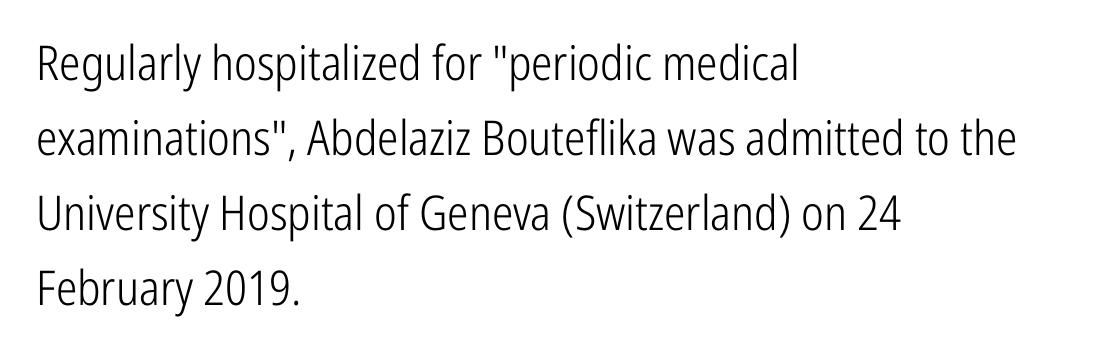
{"serif": "no", "italic": "no", "bold": "no", "weight": "light", "width": "condensed", "stroke_contrast": "low", "x_height": "medium", "monospaced": "no", "underline": "no", "align": "left", "line_spacing": "normal", "line_spacing_ratio": 1.56, "letter_spacing": "normal", "letter_spacing_em": 0.0, "glyph_px": 48}
